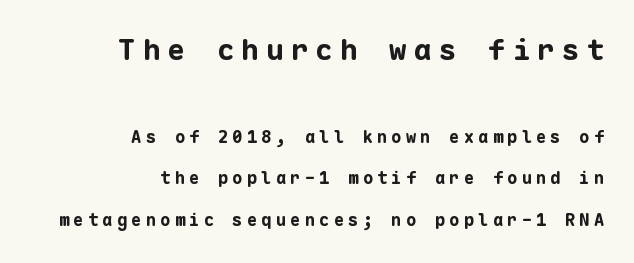
The image shows 29 px bold sans-serif type, upright, monospaced; set right-aligned, loose line spacing (2.46x), unusually wide letter spacing (+0.25 em), not underlined; the first (top) block is 1.71x larger; low stroke contrast and a medium x-height.
